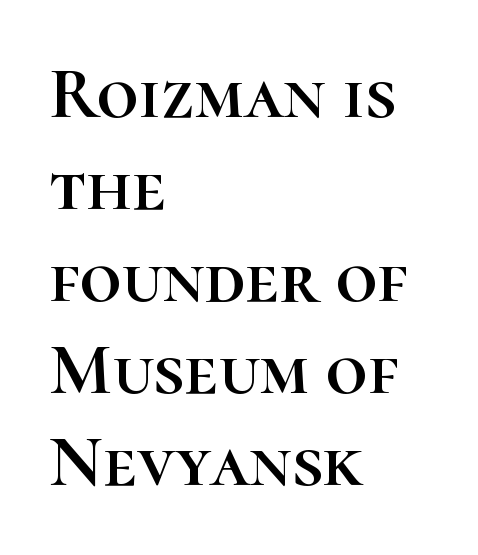
Q: Is the text italic (slanted)? A: No, it is upright.
Q: Is the text underlined? A: No.
Q: How is the paragraph aligned? A: Left-aligned.
Q: Is the spacing between letters normal or unusually wide? A: Normal.
Q: Is the spacing between lines tight, normal or loose? A: Normal.
Q: Width (condensed, normal, or wide)? A: Normal.
Q: Stroke contrast? A: High.
Q: x-height? A: Medium.
Q: Monospaced? A: No.
